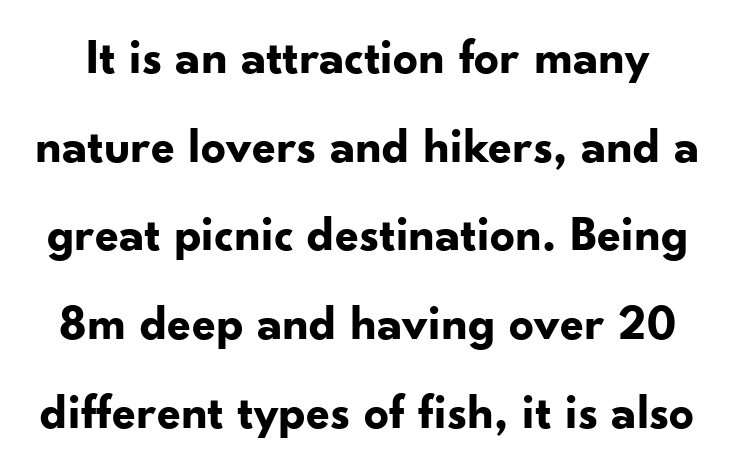
Notice how the stems are strictly vertical — no italics here. Regarding serifs, this sample does without them. Words float on clear page, feet unadorned. Does extra space separate the letters? No, they use regular spacing. A full-strength bold gives these letters their thick strokes. Think of a printed novel: that variable character pitch is what you see here.
